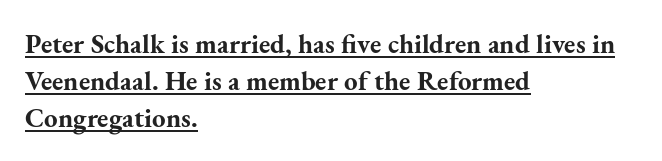
{"italic": "no", "bold": "yes", "underline": "yes", "align": "left", "line_spacing": "normal", "line_spacing_ratio": 1.37, "letter_spacing": "normal", "letter_spacing_em": 0.0, "glyph_px": 27}
